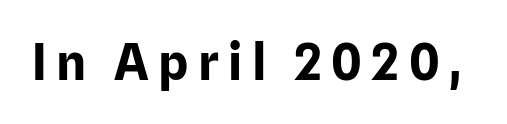
{"serif": "no", "italic": "no", "bold": "yes", "weight": "bold", "width": "normal", "stroke_contrast": "low", "x_height": "medium", "monospaced": "no", "underline": "no", "glyph_px": 50}
